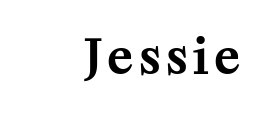
The image shows 48 px serif type, upright; set not underlined; medium stroke contrast and a medium x-height.
